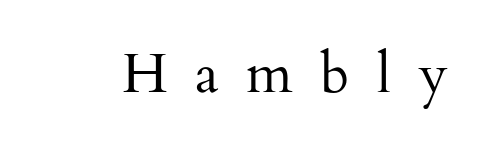
Q: Is the text bold? A: No.
Q: Is the text italic (slanted)? A: No, it is upright.
Q: Is the typeface a serif or a sans-serif typeface? A: Serif.
Q: Is the text underlined? A: No.
Q: Is the spacing between letters normal or unusually wide? A: Unusually wide.
Q: Width (condensed, normal, or wide)? A: Normal.
Q: Stroke contrast? A: Medium.
Q: x-height? A: Small.
Q: Monospaced? A: No.
